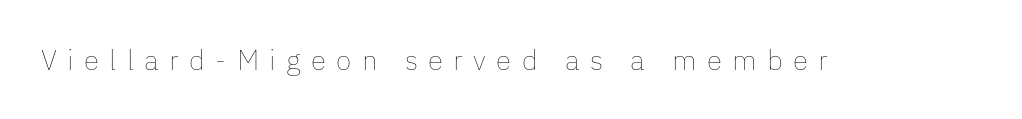
{"italic": "no", "bold": "no", "weight": "thin", "width": "normal", "stroke_contrast": "low", "x_height": "medium", "monospaced": "no", "underline": "no", "letter_spacing": "wide", "letter_spacing_em": 0.37, "glyph_px": 28}
